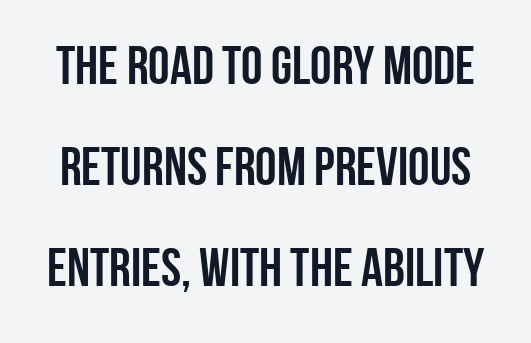
Q: Is the text bold? A: Yes.
Q: Is the text italic (slanted)? A: No, it is upright.
Q: Is the typeface a serif or a sans-serif typeface? A: Sans-serif.
Q: Is the text underlined? A: No.
Q: Is the spacing between letters normal or unusually wide? A: Normal.
Q: Width (condensed, normal, or wide)? A: Condensed.
Q: Stroke contrast? A: Low.
Q: x-height? A: Large.
Q: Monospaced? A: No.
